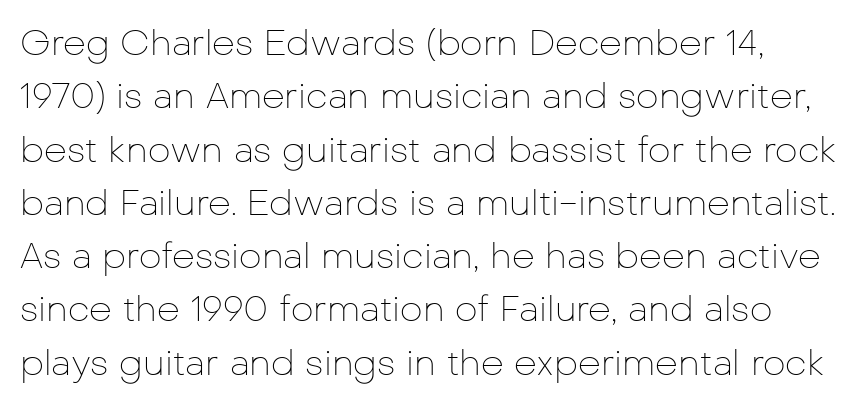
Q: Is the text bold? A: No.
Q: Is the text italic (slanted)? A: No, it is upright.
Q: Is the typeface a serif or a sans-serif typeface? A: Sans-serif.
Q: Is the text underlined? A: No.
Q: Is the spacing between letters normal or unusually wide? A: Normal.
Q: Is the spacing between lines tight, normal or loose? A: Normal.
Q: Width (condensed, normal, or wide)? A: Normal.
Q: Stroke contrast? A: Low.
Q: x-height? A: Medium.
Q: Monospaced? A: No.
